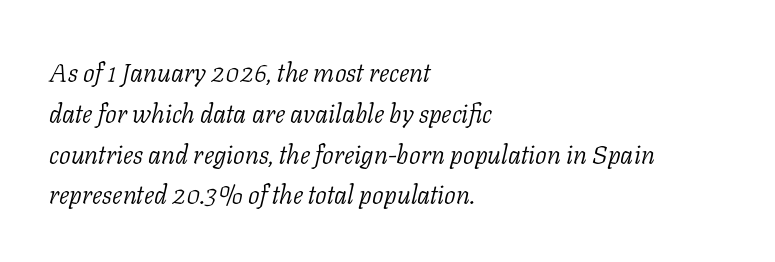
Q: Is the text bold? A: No.
Q: Is the text italic (slanted)? A: Yes, it leans right by about 11 degrees.
Q: Is the text underlined? A: No.
Q: How is the paragraph aligned? A: Left-aligned.
Q: Is the spacing between letters normal or unusually wide? A: Normal.
Q: Is the spacing between lines tight, normal or loose? A: Normal.
